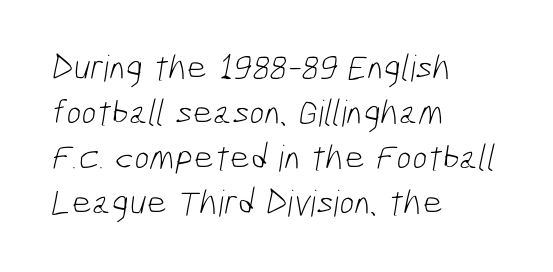
{"serif": "no", "bold": "no", "weight": "light", "width": "condensed", "stroke_contrast": "low", "x_height": "medium", "monospaced": "no", "underline": "no", "align": "left", "line_spacing": "normal", "line_spacing_ratio": 1.25, "letter_spacing": "normal", "letter_spacing_em": 0.0, "glyph_px": 36}
